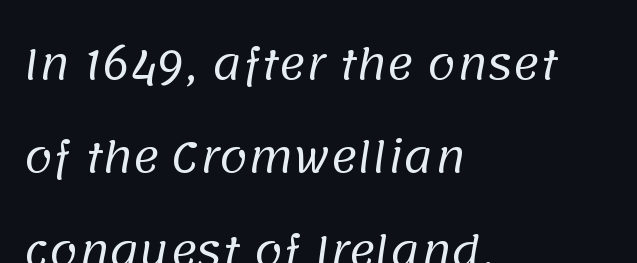
{"serif": "no", "bold": "no", "weight": "regular", "width": "normal", "stroke_contrast": "low", "x_height": "large", "monospaced": "no", "underline": "no", "align": "left", "line_spacing": "loose", "line_spacing_ratio": 2.28, "letter_spacing": "normal", "letter_spacing_em": 0.0, "glyph_px": 41}
